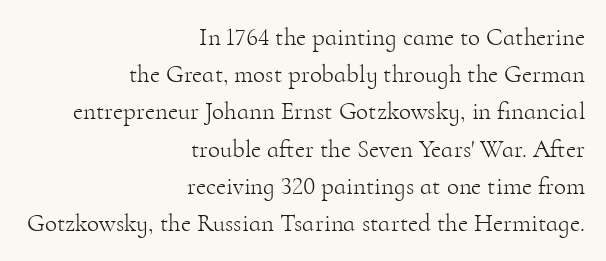
The image shows 25 px text type, upright; set right-aligned, normal line spacing (1.49x), normal letter spacing, not underlined.
